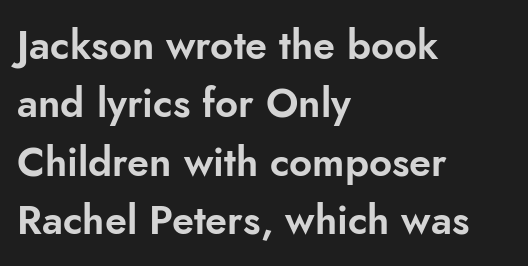
The image shows 40 px sans-serif type, upright; set left-aligned, normal line spacing (1.46x), normal letter spacing, not underlined; low stroke contrast and a small x-height.
